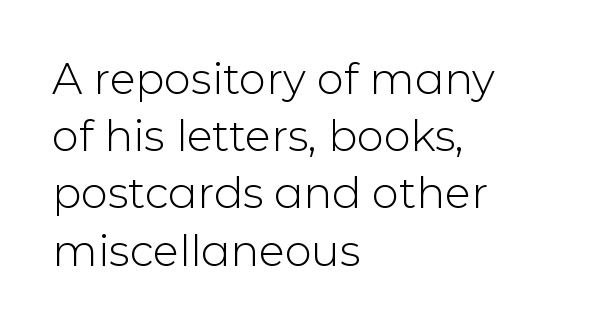
The image shows 43 px light sans-serif type, upright; set left-aligned, normal line spacing (1.33x), normal letter spacing, not underlined; low stroke contrast and a medium x-height.
